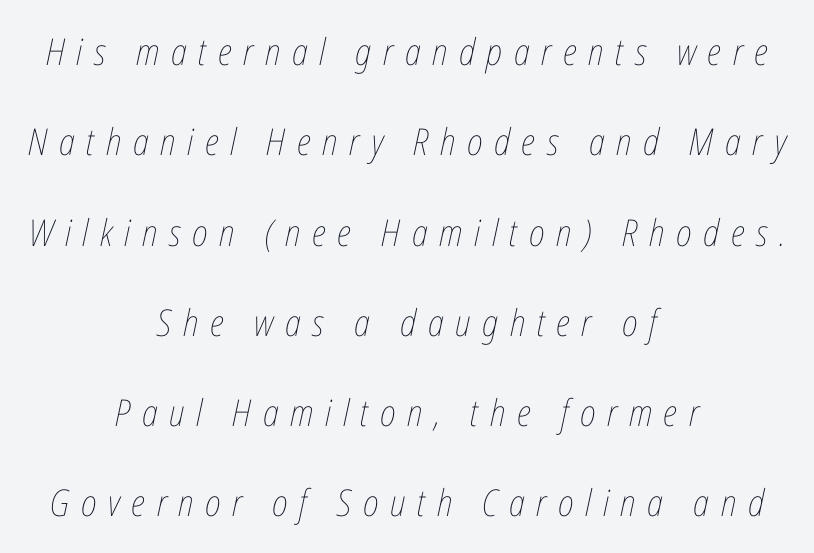
{"italic": "yes", "lean": "right", "slant_degrees": 12, "bold": "no", "weight": "thin", "width": "condensed", "stroke_contrast": "low", "x_height": "medium", "monospaced": "no", "underline": "no", "align": "center", "line_spacing": "loose", "line_spacing_ratio": 2.44, "letter_spacing": "wide", "letter_spacing_em": 0.31, "glyph_px": 37}
